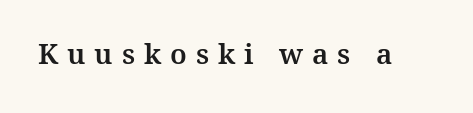
A typesetter would call this proportional, since set widths differ per character. Is this a sans? No — the strokes have serifs. Descenders hang freely into open space. The type is letterspaced generously, with wide tracking.
